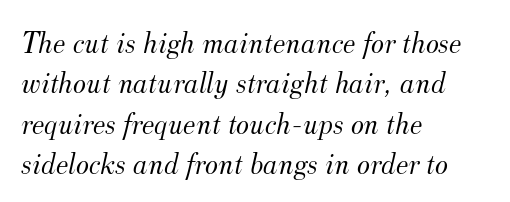
{"serif": "yes", "italic": "yes", "lean": "right", "slant_degrees": 12, "bold": "no", "weight": "light", "width": "normal", "stroke_contrast": "medium", "x_height": "small", "monospaced": "no", "underline": "no", "align": "left", "line_spacing": "normal", "line_spacing_ratio": 1.3, "letter_spacing": "normal", "letter_spacing_em": 0.0, "glyph_px": 31}
